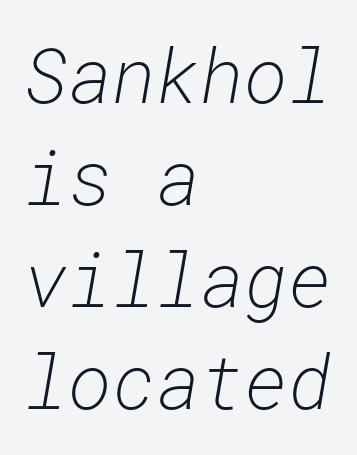
Q: Is the text bold? A: No.
Q: Is the text italic (slanted)? A: Yes, it leans right by about 10 degrees.
Q: Is the text underlined? A: No.
Q: How is the paragraph aligned? A: Left-aligned.
Q: Is the spacing between letters normal or unusually wide? A: Normal.
Q: Is the spacing between lines tight, normal or loose? A: Normal.
Q: Width (condensed, normal, or wide)? A: Normal.
Q: Stroke contrast? A: Low.
Q: x-height? A: Medium.
Q: Monospaced? A: Yes.
